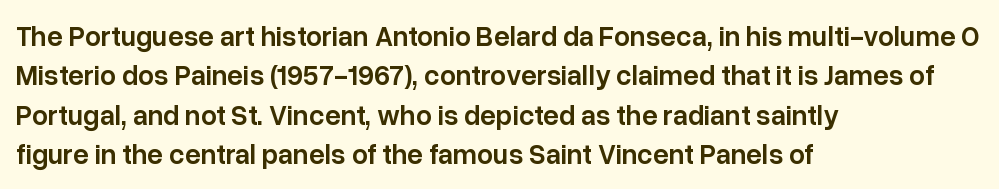
Letterform terminals end flat and unadorned throughout the passage. You could not count columns in this text — the font is proportionally spaced. Short and long lines alike share a common starting point at left. You can tell it's not italic because the verticals are truly vertical. Students, note that the glyphs here touch the page at normal intervals.
